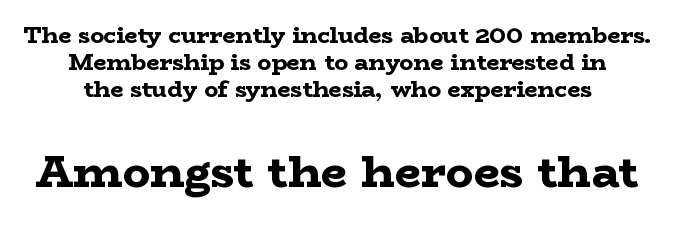
{"serif": "yes", "italic": "no", "bold": "yes", "weight": "bold", "width": "wide", "stroke_contrast": "low", "x_height": "medium", "monospaced": "no", "underline": "no", "align": "center", "line_spacing_ratio": 1.18, "letter_spacing": "normal", "letter_spacing_em": 0.0, "larger_block": "second", "size_ratio": 2.0, "glyph_px": 46}
